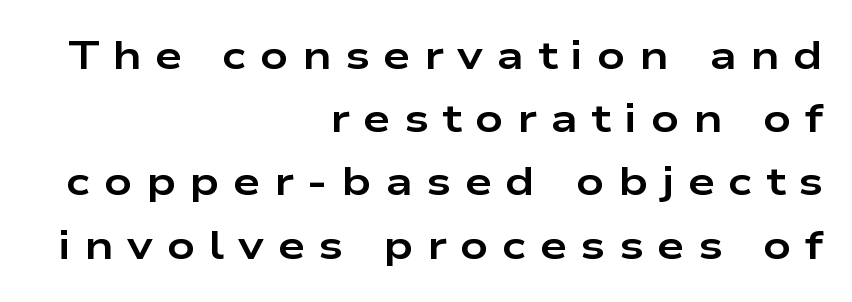
{"serif": "no", "italic": "no", "bold": "yes", "weight": "bold", "width": "wide", "stroke_contrast": "low", "x_height": "medium", "monospaced": "no", "underline": "no", "align": "right", "line_spacing": "normal", "line_spacing_ratio": 1.62, "letter_spacing": "wide", "letter_spacing_em": 0.35, "glyph_px": 39}
